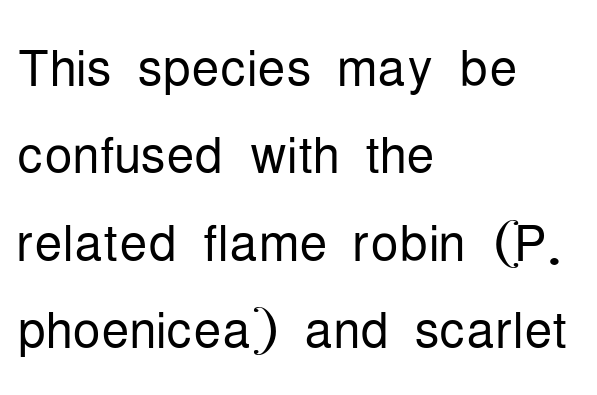
{"serif": "no", "italic": "no", "bold": "no", "weight": "light", "width": "condensed", "stroke_contrast": "low", "x_height": "medium", "monospaced": "no", "underline": "no", "align": "left", "line_spacing": "normal", "line_spacing_ratio": 1.25, "letter_spacing": "normal", "letter_spacing_em": 0.0, "glyph_px": 70}
